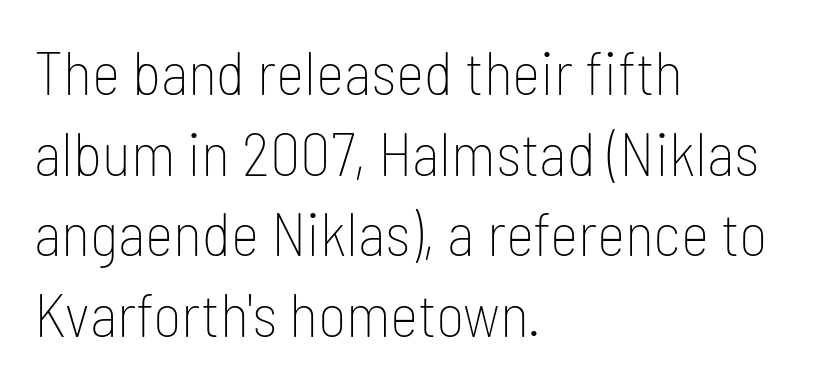
The image shows 61 px thin, condensed sans-serif type, upright; set left-aligned, normal line spacing (1.32x), normal letter spacing, not underlined; low stroke contrast and a medium x-height.
